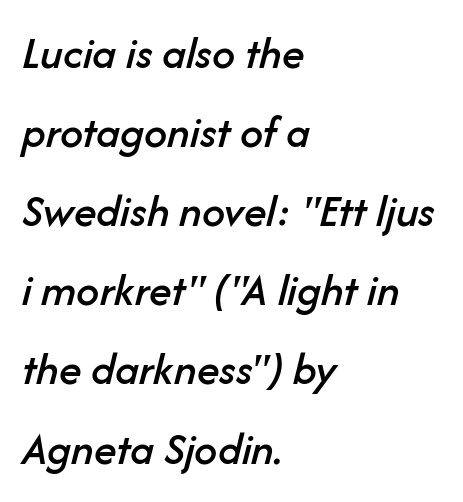
{"italic": "yes", "lean": "right", "slant_degrees": 14, "width": "normal", "stroke_contrast": "low", "x_height": "medium", "monospaced": "no", "underline": "no", "align": "left", "line_spacing_ratio": 1.72, "letter_spacing": "normal", "letter_spacing_em": 0.0, "glyph_px": 46}
